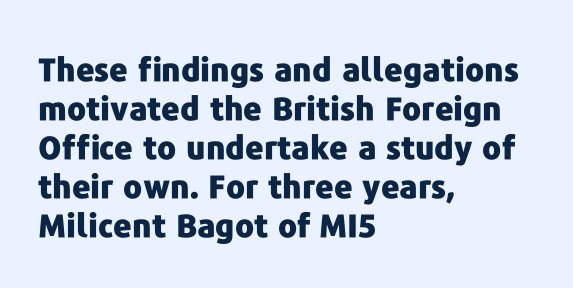
Q: Is the text bold? A: Yes.
Q: Is the text italic (slanted)? A: No, it is upright.
Q: Is the typeface a serif or a sans-serif typeface? A: Sans-serif.
Q: Is the text underlined? A: No.
Q: How is the paragraph aligned? A: Left-aligned.
Q: Is the spacing between letters normal or unusually wide? A: Normal.
Q: Width (condensed, normal, or wide)? A: Normal.
Q: Stroke contrast? A: Low.
Q: x-height? A: Medium.
Q: Monospaced? A: No.
